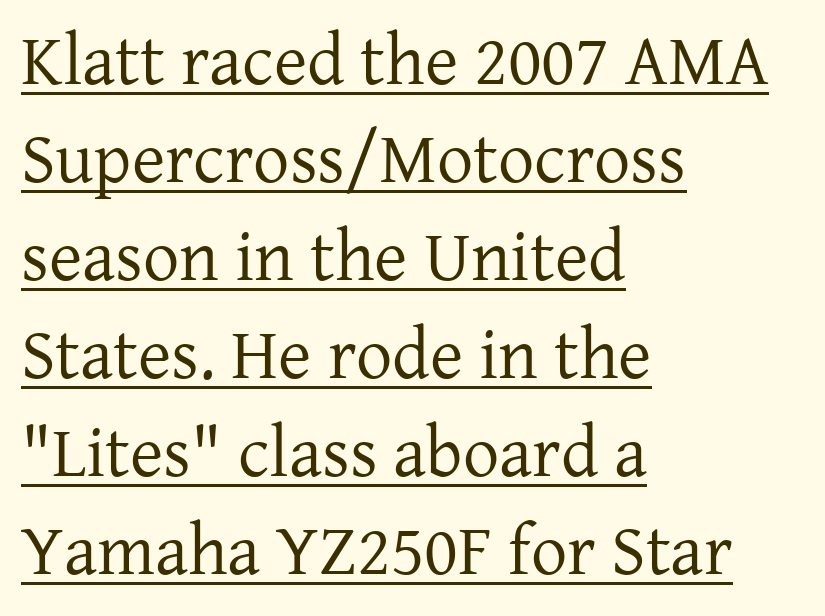
You can see a thin bar hugging the bottom of the glyphs. The lines sit at an ordinary, default distance from one another. Spacing verdict: proportional, widths tailored to each character. The letters stand upright; this is a roman face. Compared with a typical body face, this is equally light or lighter still.
